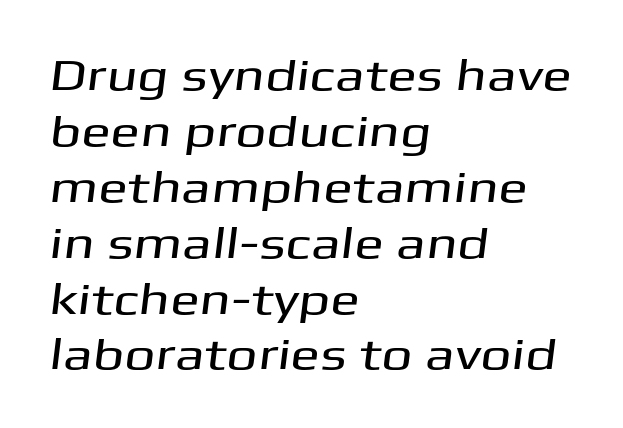
{"serif": "no", "width": "wide", "stroke_contrast": "medium", "x_height": "medium", "monospaced": "no", "underline": "no", "align": "left", "line_spacing": "normal", "line_spacing_ratio": 1.27, "letter_spacing": "normal", "letter_spacing_em": 0.0, "glyph_px": 44}
